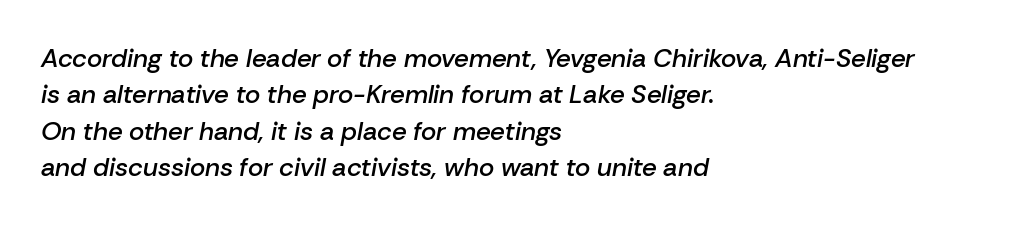
The image shows 26 px text type, italic (leaning right); set left-aligned, normal line spacing (1.4x), normal letter spacing, not underlined.
